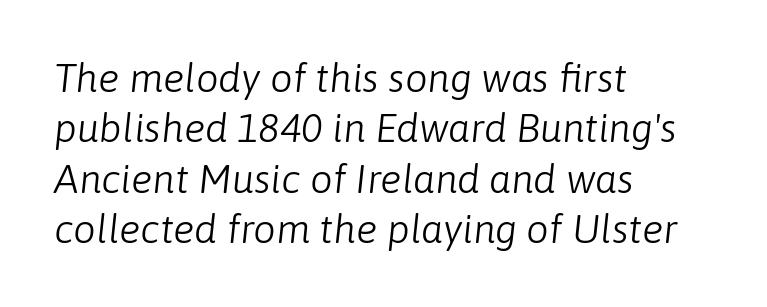
The image shows 40 px light type, italic (leaning right); set left-aligned, normal line spacing (1.26x), normal letter spacing, not underlined; low stroke contrast and a medium x-height.
